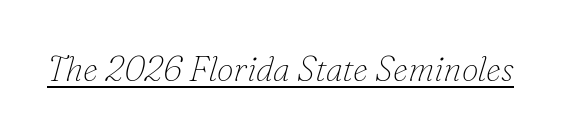
{"serif": "yes", "italic": "yes", "lean": "right", "slant_degrees": 16, "bold": "no", "weight": "thin", "width": "normal", "stroke_contrast": "low", "x_height": "small", "monospaced": "no", "underline": "yes", "letter_spacing": "normal", "letter_spacing_em": 0.0, "glyph_px": 34}
